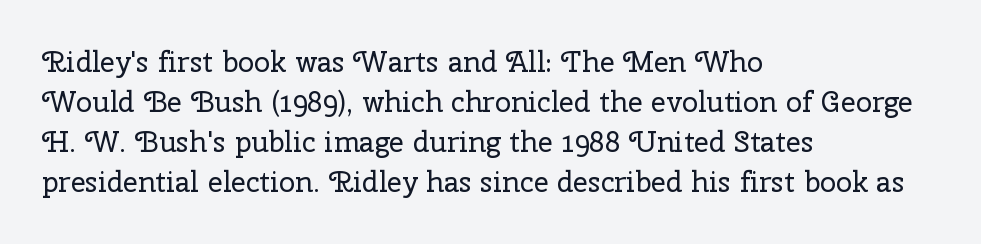
The letterforms sit shoulder to shoulder at normal distance. This block has exactly the height ordinary leading produces. You could not count columns in this text — the font is proportionally spaced. No extra ink here — the face is not bold. Upright lettering throughout. Does the copy run flush right? No — it runs flush left.
